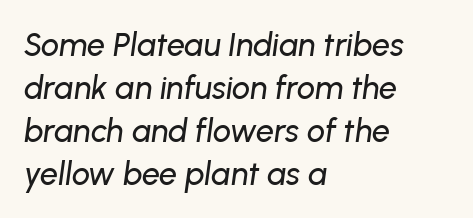
The image shows 32 px text type, italic (leaning right); set left-aligned, normal line spacing (1.34x), normal letter spacing, not underlined; low stroke contrast and a medium x-height.
